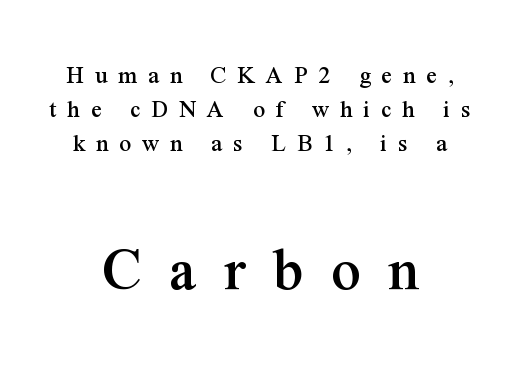
{"serif": "yes", "italic": "no", "width": "normal", "stroke_contrast": "medium", "x_height": "medium", "monospaced": "no", "underline": "no", "align": "center", "line_spacing": "normal", "line_spacing_ratio": 1.3, "letter_spacing": "wide", "letter_spacing_em": 0.42, "larger_block": "second", "size_ratio": 2.5, "glyph_px": 65}
